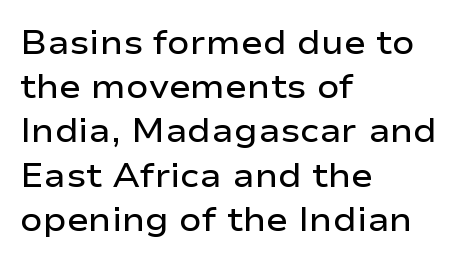
The text block is weighted toward the left margin, trailing off unevenly rightward. Spacing verdict: proportional, widths tailored to each character. You could call the tracking neutral — neither tight nor loose. The area under the type is left untouched. Grotesque or geometric, the face here clearly has no serifs.
